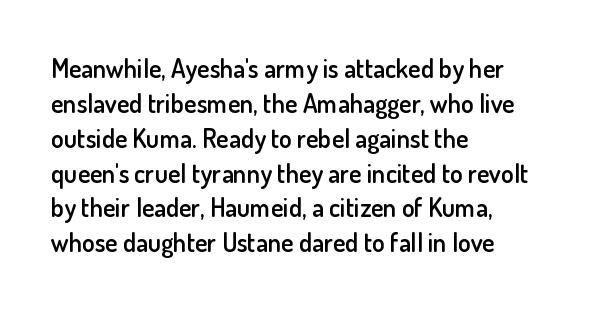
The image shows 26 px text type, upright; set left-aligned, normal line spacing (1.34x), normal letter spacing, not underlined.
